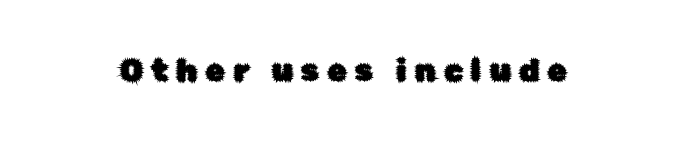
{"serif": "no", "italic": "no", "width": "normal", "stroke_contrast": "low", "x_height": "medium", "monospaced": "no", "underline": "no", "letter_spacing": "wide", "letter_spacing_em": 0.27, "glyph_px": 31}
